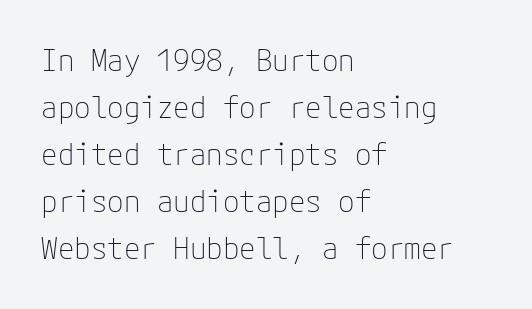
The image shows 30 px thin sans-serif type, upright; set left-aligned, normal line spacing (1.57x), normal letter spacing, not underlined; low stroke contrast and a medium x-height.
